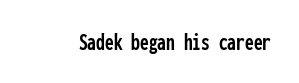
If you drew a line through each stem, it would be perfectly vertical. Characters follow at the spacing the type designer built in. The words here are not underlined.
